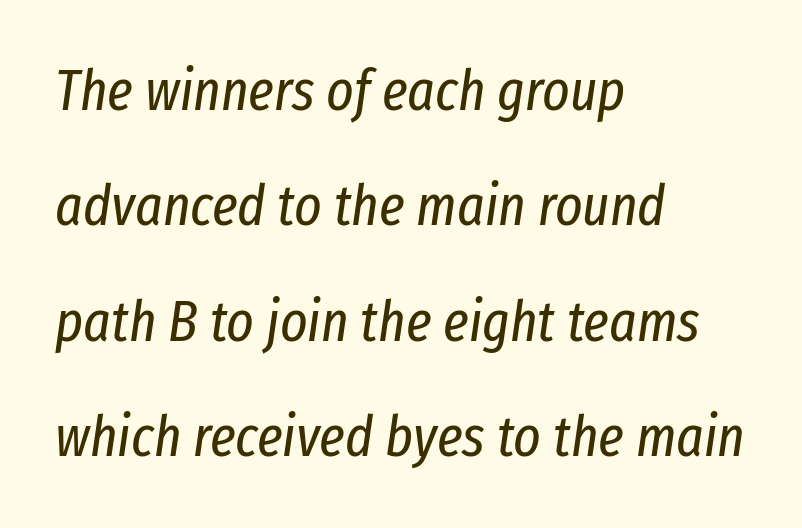
Q: Is the text bold? A: No.
Q: Is the text italic (slanted)? A: Yes, it leans right by about 8 degrees.
Q: Is the text underlined? A: No.
Q: How is the paragraph aligned? A: Left-aligned.
Q: Is the spacing between letters normal or unusually wide? A: Normal.
Q: Is the spacing between lines tight, normal or loose? A: Loose.
Q: Width (condensed, normal, or wide)? A: Condensed.
Q: Stroke contrast? A: Low.
Q: x-height? A: Medium.
Q: Monospaced? A: No.
